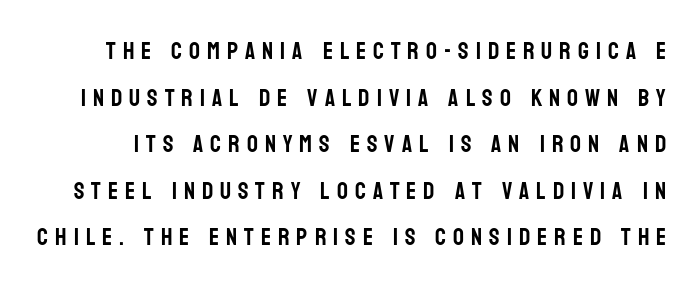
{"italic": "no", "underline": "no", "line_spacing": "loose", "line_spacing_ratio": 1.94, "letter_spacing": "wide", "letter_spacing_em": 0.29, "glyph_px": 24}
